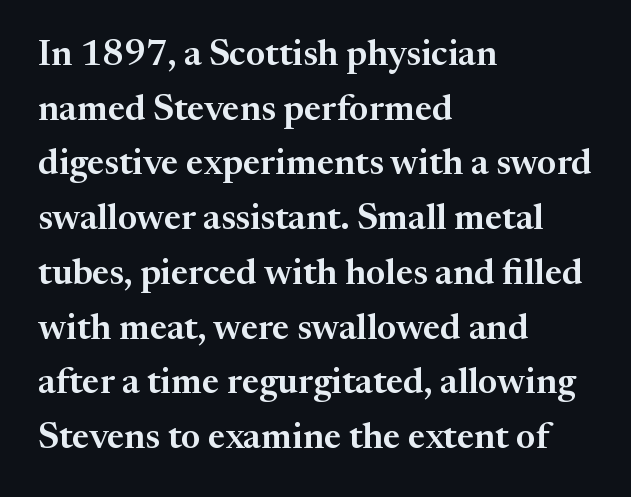
Each letter keeps its own natural width here, so spacing adapts to shape. These lines sit exactly where default settings would place them. The typeface chosen for these lines features serifs. Descenders are the only things crossing below the line. Reading down the block, your eye returns to a fixed left position each line.
